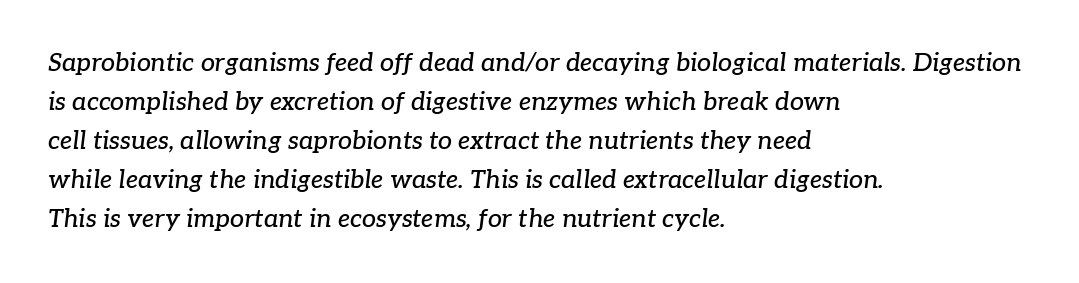
{"italic": "yes", "lean": "right", "slant_degrees": 7, "underline": "no", "align": "left", "line_spacing": "normal", "line_spacing_ratio": 1.56, "letter_spacing": "normal", "letter_spacing_em": 0.0, "glyph_px": 25}
